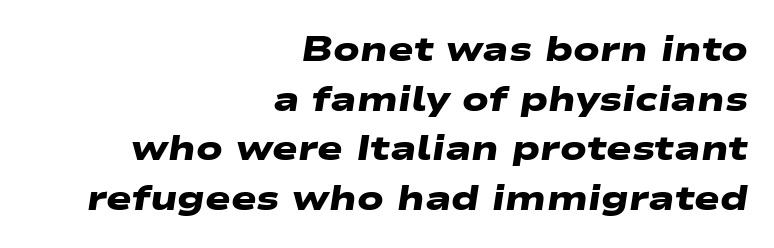
The text block is weighted toward the right margin, trailing off unevenly leftward. Each new line begins a customary step beneath the previous one. Summary of weight: heavy, a full bold. This sample uses plain, unmodified letter spacing. Varying glyph widths throughout — classic text-font behaviour.
